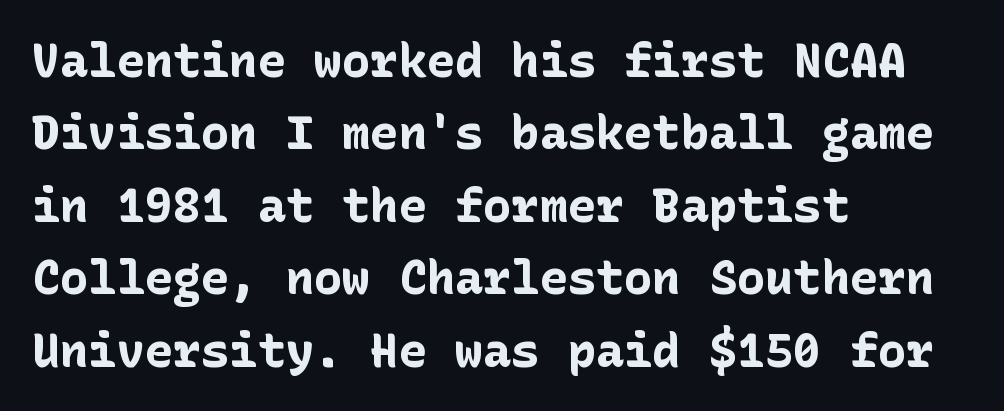
Q: Is the text bold? A: Yes.
Q: Is the text italic (slanted)? A: No, it is upright.
Q: Is the typeface a serif or a sans-serif typeface? A: Sans-serif.
Q: Is the text underlined? A: No.
Q: How is the paragraph aligned? A: Left-aligned.
Q: Is the spacing between letters normal or unusually wide? A: Normal.
Q: Is the spacing between lines tight, normal or loose? A: Normal.
Q: Width (condensed, normal, or wide)? A: Normal.
Q: Stroke contrast? A: Low.
Q: x-height? A: Medium.
